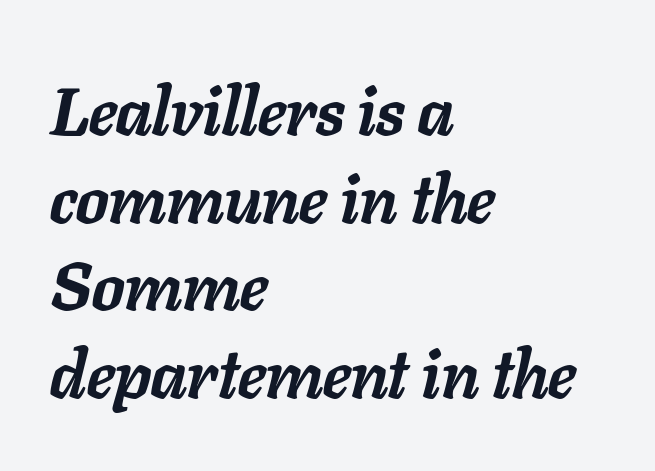
{"italic": "yes", "lean": "right", "slant_degrees": 11, "bold": "yes", "weight": "semibold", "width": "normal", "stroke_contrast": "low", "x_height": "medium", "monospaced": "no", "underline": "no", "align": "left", "line_spacing": "normal", "line_spacing_ratio": 1.29, "letter_spacing": "normal", "letter_spacing_em": 0.0, "glyph_px": 68}
